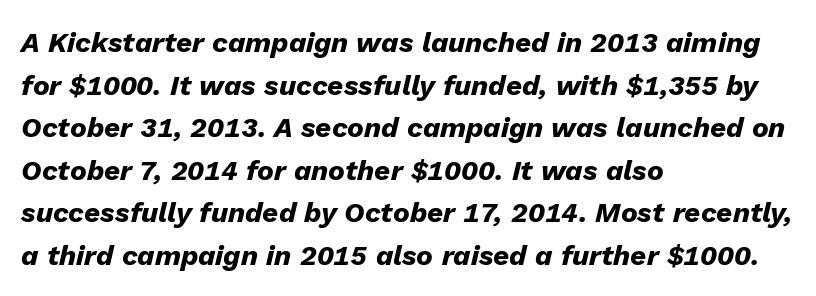
The image shows 28 px heavy type, italic (leaning right); set left-aligned, normal line spacing (1.52x), normal letter spacing, not underlined; low stroke contrast and a medium x-height.
